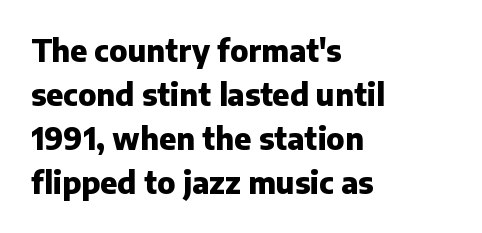
You could call the tracking neutral — neither tight nor loose. Every letter is thick-stroked: bold, no question. A typesetter would label this face a sans. What's the leading like? Ordinary, nothing unusual. This sample has the flowing, uneven cadence of proportional lettering.
